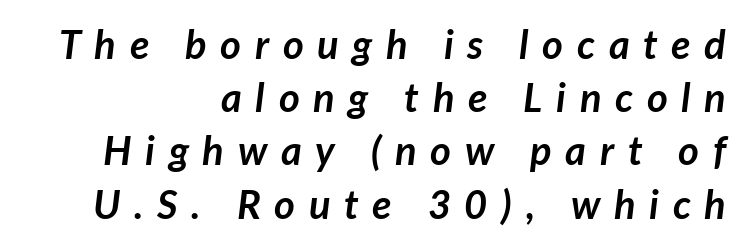
Q: Is the text bold? A: Yes.
Q: Is the text italic (slanted)? A: Yes, it leans right by about 7 degrees.
Q: Is the text underlined? A: No.
Q: How is the paragraph aligned? A: Right-aligned.
Q: Is the spacing between letters normal or unusually wide? A: Unusually wide.
Q: Is the spacing between lines tight, normal or loose? A: Normal.
Q: Width (condensed, normal, or wide)? A: Normal.
Q: Stroke contrast? A: Low.
Q: x-height? A: Medium.
Q: Monospaced? A: No.
